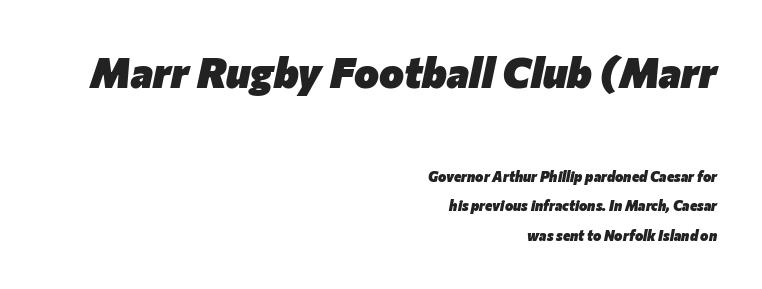
The image shows 42 px heavy type, italic (leaning right); set right-aligned, loose line spacing (2.1x), normal letter spacing, not underlined; the first (top) block is 3.0x larger; low stroke contrast and a medium x-height.
